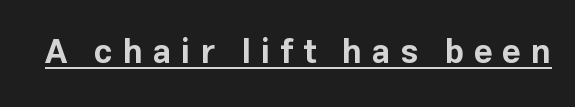
The image shows 33 px bold sans-serif type, upright; set unusually wide letter spacing (+0.3 em), underlined; low stroke contrast and a medium x-height.
